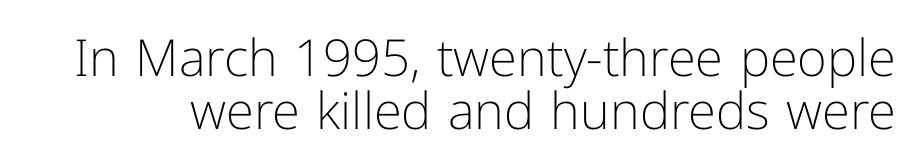
The image shows 51 px light sans-serif type, upright; set tight line spacing (1.04x), normal letter spacing, not underlined; low stroke contrast and a medium x-height.
